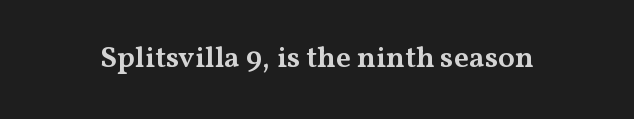
Nobody drew a line under any word here. Students, this is semibold: more ink than regular, less than bold. This is the regular roman posture of the typeface. Caption: standard tracking, unaltered.
